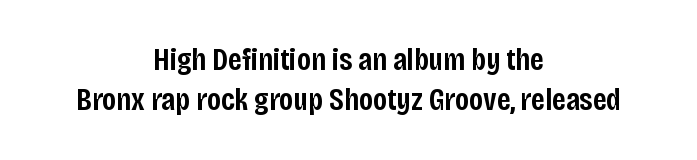
Q: Is the text bold? A: Semi-bold.
Q: Is the text italic (slanted)? A: No, it is upright.
Q: Is the typeface a serif or a sans-serif typeface? A: Sans-serif.
Q: Is the text underlined? A: No.
Q: How is the paragraph aligned? A: Centered.
Q: Is the spacing between letters normal or unusually wide? A: Normal.
Q: Is the spacing between lines tight, normal or loose? A: Normal.
Q: Width (condensed, normal, or wide)? A: Condensed.
Q: Stroke contrast? A: Low.
Q: x-height? A: Large.
Q: Monospaced? A: No.
